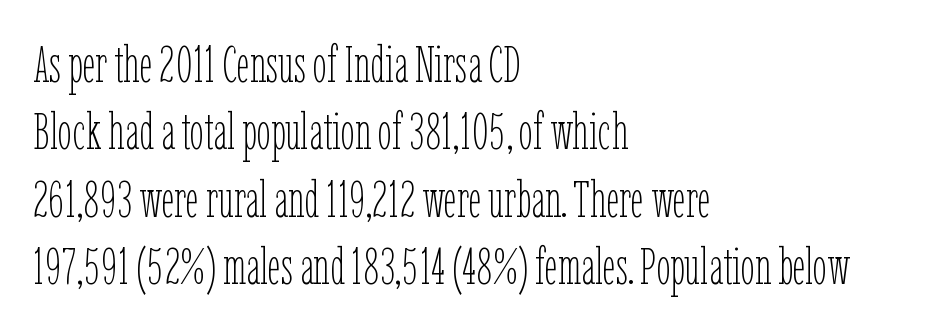
The image shows 51 px thin, condensed type, upright; set left-aligned, normal line spacing (1.32x), normal letter spacing, not underlined; low stroke contrast and a medium x-height.
